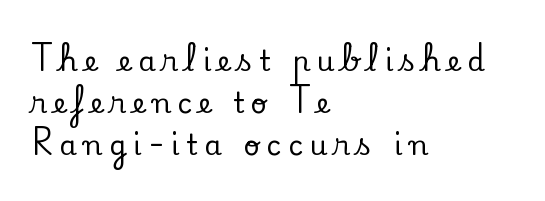
The image shows 28 px text type, upright; set left-aligned, normal line spacing (1.5x), unusually wide letter spacing (+0.24 em), not underlined; low stroke contrast and a small x-height.
